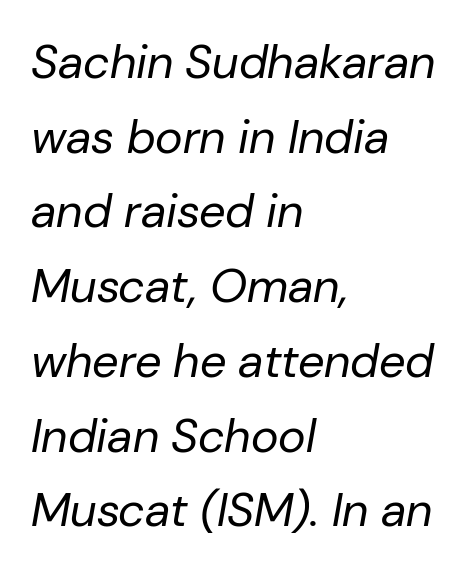
The image shows 47 px regular-weight type, italic (leaning right); set left-aligned, normal line spacing (1.59x), normal letter spacing, not underlined; low stroke contrast and a medium x-height.
